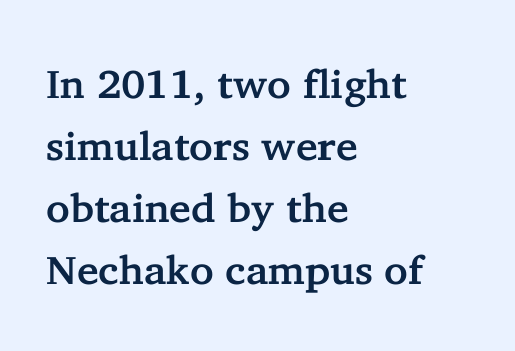
{"serif": "yes", "italic": "no", "width": "normal", "stroke_contrast": "low", "x_height": "medium", "monospaced": "no", "underline": "no", "align": "left", "line_spacing": "normal", "line_spacing_ratio": 1.55, "letter_spacing": "normal", "letter_spacing_em": 0.0, "glyph_px": 40}
